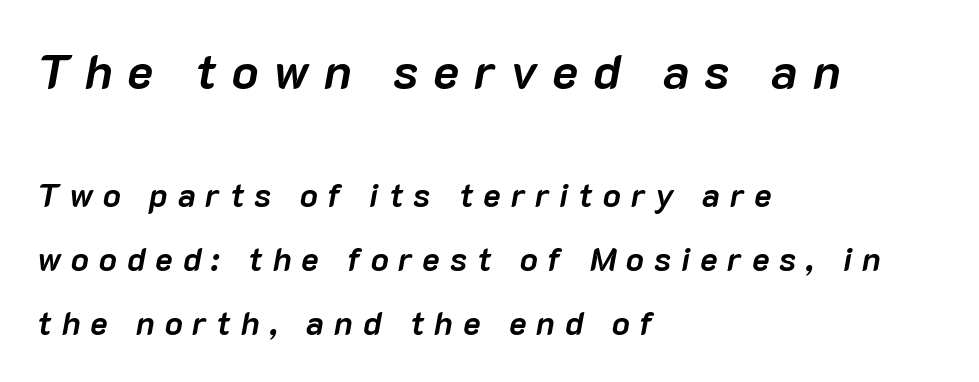
The image shows 49 px semibold type, italic (leaning right); set left-aligned, loose line spacing (1.95x), unusually wide letter spacing (+0.3 em), not underlined; the first (top) block is 1.48x larger; low stroke contrast and a medium x-height.
